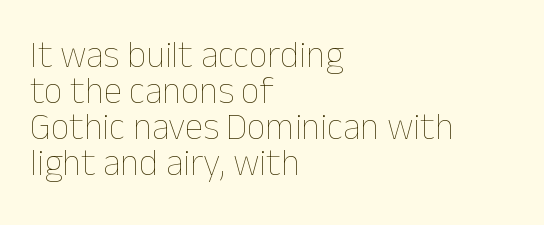
The image shows 37 px thin type, upright; set left-aligned, tight line spacing (0.97x), normal letter spacing, not underlined; low stroke contrast and a medium x-height.
